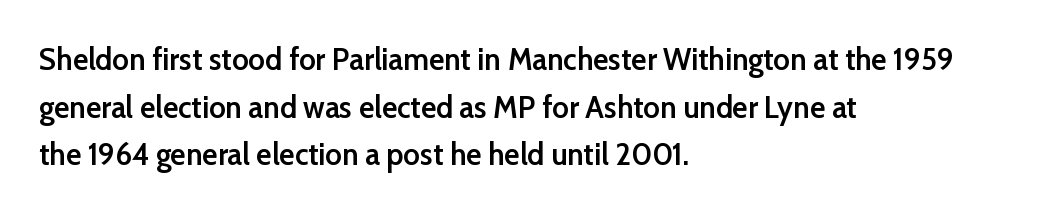
{"serif": "no", "italic": "no", "bold": "semi", "weight": "semibold", "width": "normal", "stroke_contrast": "low", "x_height": "medium", "monospaced": "no", "underline": "no", "align": "left", "line_spacing": "normal", "line_spacing_ratio": 1.49, "letter_spacing": "normal", "letter_spacing_em": 0.0, "glyph_px": 32}
